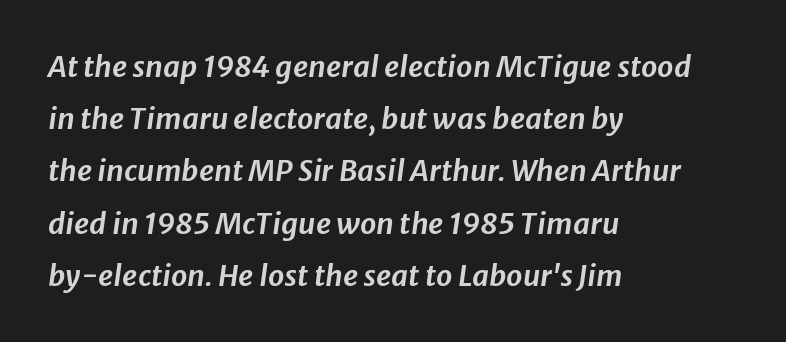
The image shows 29 px text type, italic (leaning right); set left-aligned, line spacing 1.8x, normal letter spacing, not underlined; low stroke contrast and a medium x-height.
